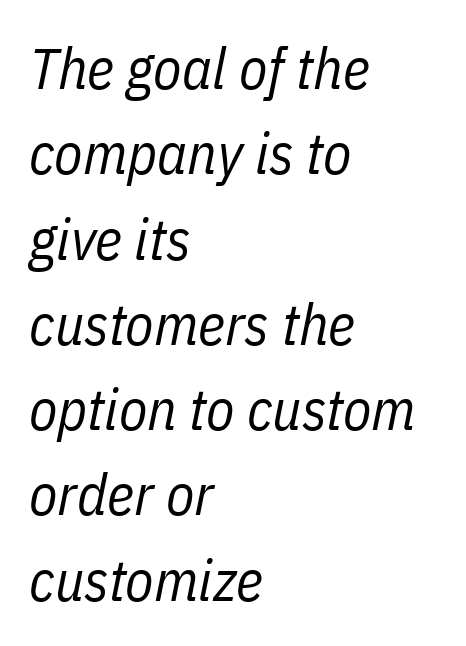
Letters rest on an invisible, unmarked baseline. A normal amount of white space separates one row of letters from the next. Stroke thickness stays within the range of a standard reading face or lighter. Typeset ragged right — the left edge is the straight one. When letters slant like this, we call the style italic.
